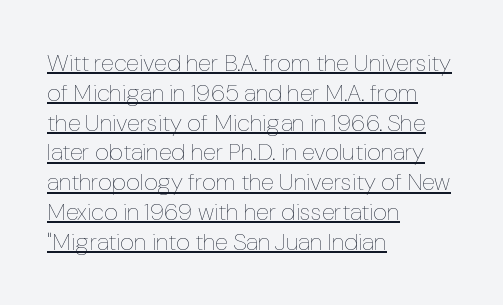
The image shows 24 px text type, upright; set left-aligned, line spacing 1.24x, normal letter spacing, underlined.
